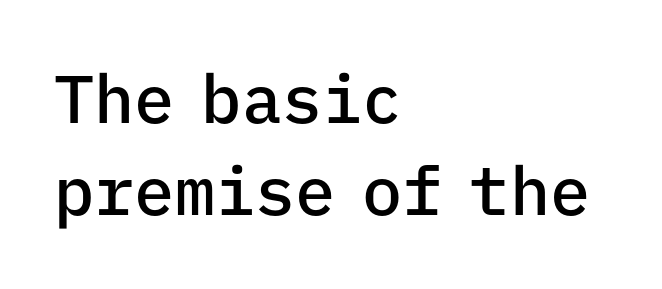
Q: Is the text bold? A: Semi-bold.
Q: Is the text italic (slanted)? A: No, it is upright.
Q: Is the typeface a serif or a sans-serif typeface? A: Sans-serif.
Q: Is the text underlined? A: No.
Q: How is the paragraph aligned? A: Left-aligned.
Q: Is the spacing between letters normal or unusually wide? A: Normal.
Q: Is the spacing between lines tight, normal or loose? A: Normal.
Q: Width (condensed, normal, or wide)? A: Normal.
Q: Stroke contrast? A: Low.
Q: x-height? A: Medium.
Q: Monospaced? A: Yes.
